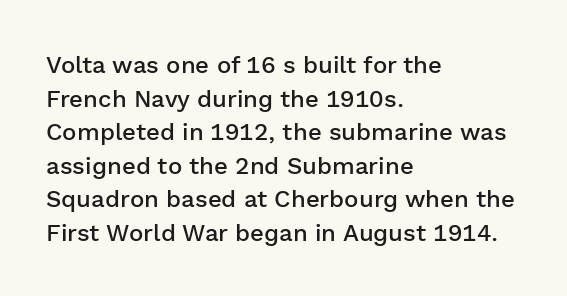
The image shows 24 px text type, upright; set left-aligned, normal line spacing (1.4x), normal letter spacing, not underlined.
